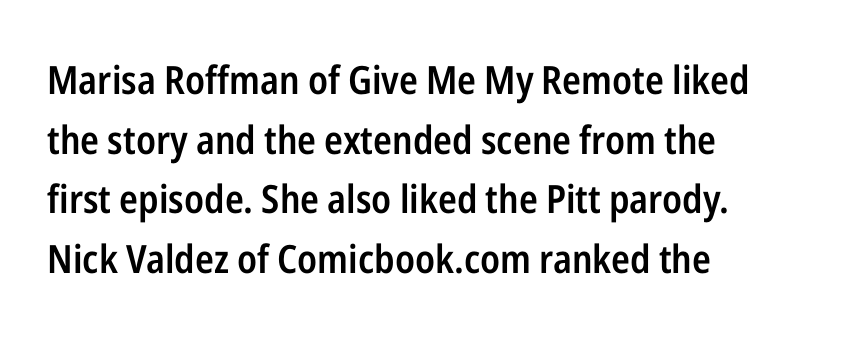
The image shows 39 px semibold, condensed sans-serif type, upright; set left-aligned, normal line spacing (1.53x), normal letter spacing, not underlined; low stroke contrast and a medium x-height.
